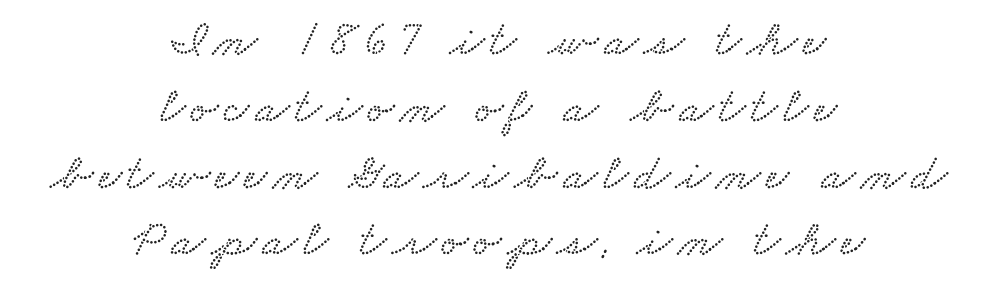
The image shows 51 px wide type; set centered, normal line spacing (1.31x), not underlined; low stroke contrast and a small x-height.
